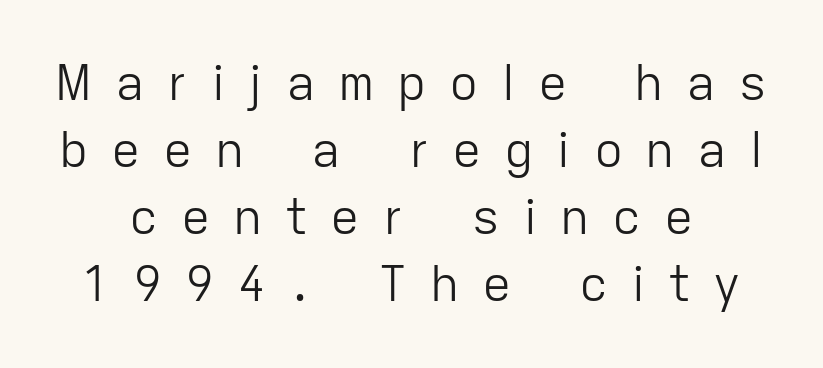
The image shows 49 px light sans-serif type, upright; set centered, normal line spacing (1.37x), unusually wide letter spacing (+0.46 em), not underlined; low stroke contrast and a medium x-height.
